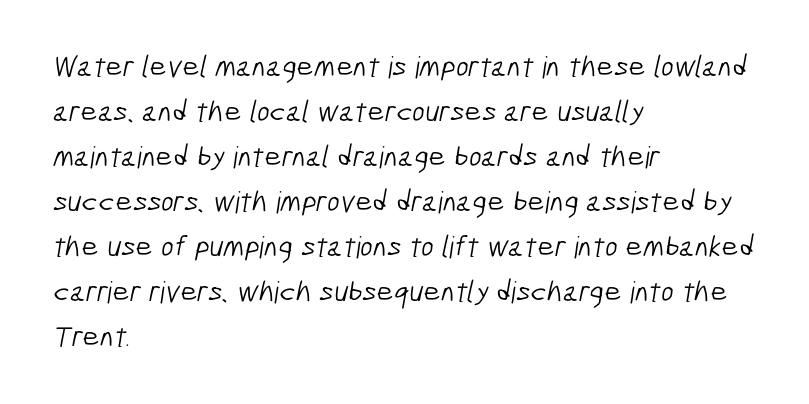
{"serif": "no", "bold": "no", "weight": "light", "width": "condensed", "stroke_contrast": "low", "x_height": "medium", "monospaced": "no", "underline": "no", "align": "left", "line_spacing": "normal", "line_spacing_ratio": 1.5, "letter_spacing": "normal", "letter_spacing_em": 0.0, "glyph_px": 30}
